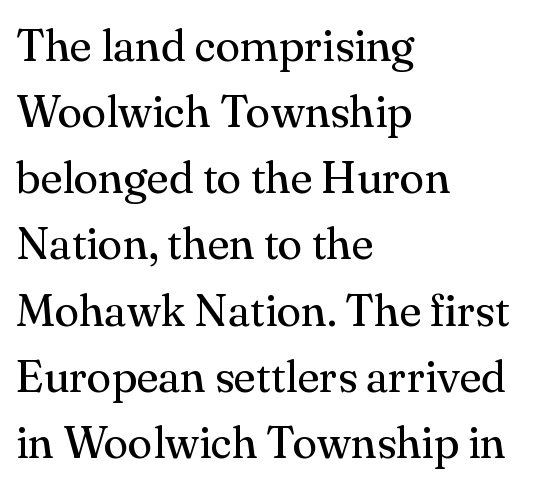
The image shows 45 px regular-weight serif type, upright; set left-aligned, normal line spacing (1.47x), normal letter spacing, not underlined; medium stroke contrast and a small x-height.
